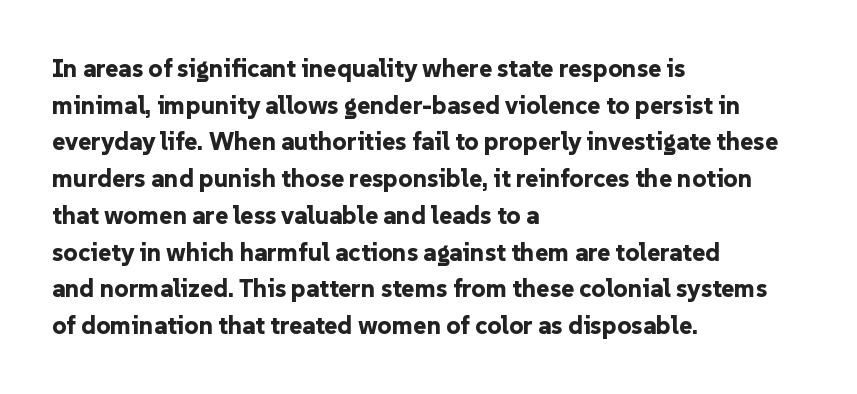
Compared with an ordinary text face, these strokes are far heavier — a full bold. Tall strokes in this sample are plumb rather than angled. Reading down the block, your eye returns to a fixed left position each line. The space directly below the letters is spotless. Leading matches the norm, producing a regular column. The type is set solid horizontally, with unmodified tracking.
